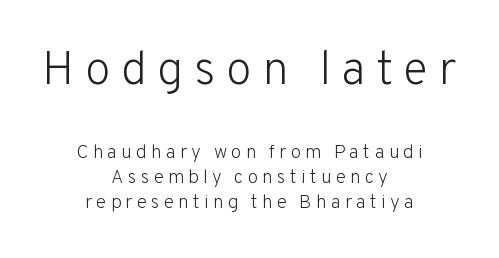
The image shows 47 px light sans-serif type, upright; set centered, normal line spacing (1.31x), unusually wide letter spacing (+0.22 em), not underlined; the first (top) block is 2.47x larger; low stroke contrast and a medium x-height.
